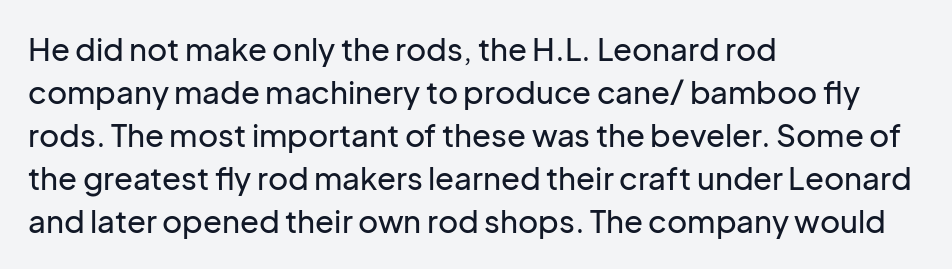
Is this a fixed-width face? No — the glyphs have proportional, varying widths. If you drew a line through each stem, it would be perfectly vertical. In terms of letterspacing, this is plain default setting. These lines are set flush left with a ragged right edge. Descender tails drop into unmarked territory.
